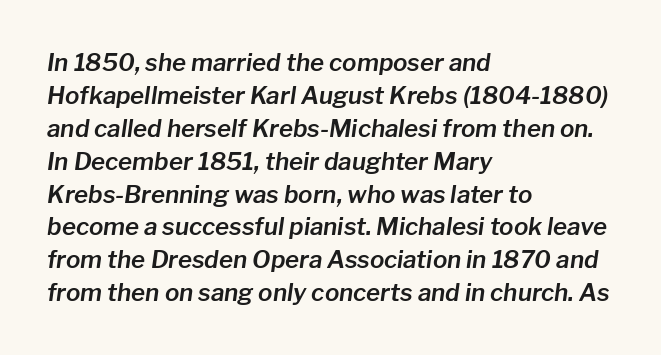
Q: Is the text italic (slanted)? A: Yes, it leans right by about 8 degrees.
Q: Is the text underlined? A: No.
Q: How is the paragraph aligned? A: Left-aligned.
Q: Is the spacing between letters normal or unusually wide? A: Normal.
Q: Is the spacing between lines tight, normal or loose? A: Normal.
